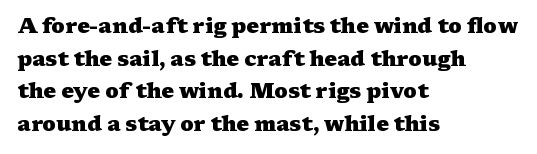
Q: Is the text bold? A: Yes.
Q: Is the text italic (slanted)? A: No, it is upright.
Q: Is the text underlined? A: No.
Q: How is the paragraph aligned? A: Left-aligned.
Q: Is the spacing between letters normal or unusually wide? A: Normal.
Q: Is the spacing between lines tight, normal or loose? A: Normal.
